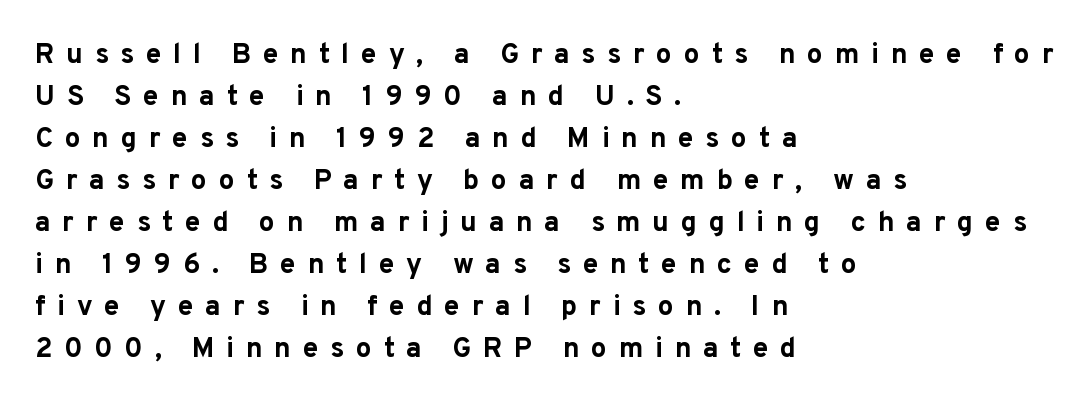
{"serif": "no", "italic": "no", "bold": "yes", "weight": "bold", "width": "normal", "stroke_contrast": "low", "x_height": "medium", "monospaced": "no", "underline": "no", "align": "left", "line_spacing": "normal", "line_spacing_ratio": 1.5, "letter_spacing": "wide", "letter_spacing_em": 0.42, "glyph_px": 28}
